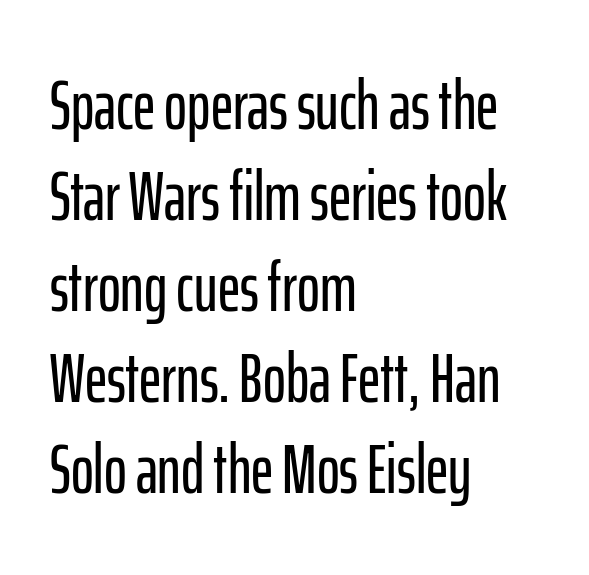
Q: Is the text italic (slanted)? A: No, it is upright.
Q: Is the typeface a serif or a sans-serif typeface? A: Sans-serif.
Q: Is the text underlined? A: No.
Q: How is the paragraph aligned? A: Left-aligned.
Q: Is the spacing between letters normal or unusually wide? A: Normal.
Q: Is the spacing between lines tight, normal or loose? A: Normal.
Q: Width (condensed, normal, or wide)? A: Condensed.
Q: Stroke contrast? A: Low.
Q: x-height? A: Medium.
Q: Monospaced? A: No.
